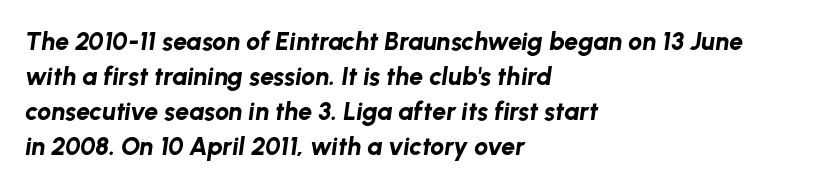
Q: Is the text bold? A: Yes.
Q: Is the text italic (slanted)? A: Yes, it leans right by about 8 degrees.
Q: Is the text underlined? A: No.
Q: How is the paragraph aligned? A: Left-aligned.
Q: Is the spacing between letters normal or unusually wide? A: Normal.
Q: Is the spacing between lines tight, normal or loose? A: Normal.
